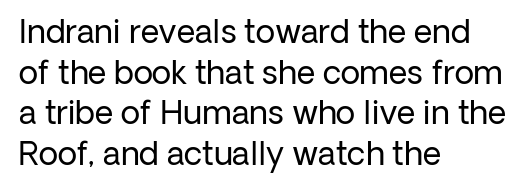
The image shows 32 px regular-weight sans-serif type, upright; set left-aligned, normal line spacing (1.27x), normal letter spacing, not underlined; low stroke contrast and a medium x-height.
